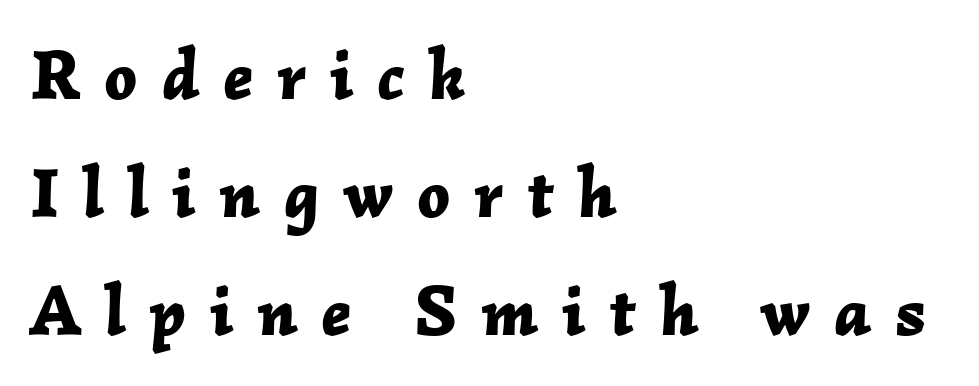
Q: Is the text bold? A: Yes.
Q: Is the text italic (slanted)? A: Yes, it leans right by about 2 degrees.
Q: Is the text underlined? A: No.
Q: How is the paragraph aligned? A: Left-aligned.
Q: Is the spacing between letters normal or unusually wide? A: Unusually wide.
Q: Is the spacing between lines tight, normal or loose? A: Normal.
Q: Width (condensed, normal, or wide)? A: Normal.
Q: Stroke contrast? A: Low.
Q: x-height? A: Medium.
Q: Monospaced? A: No.
